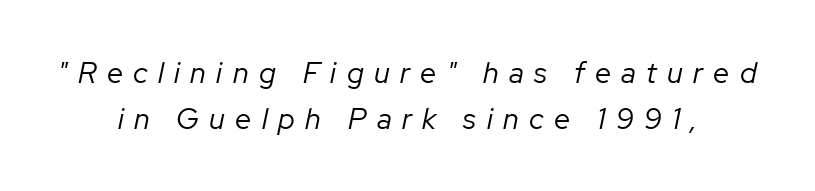
{"italic": "yes", "lean": "right", "slant_degrees": 12, "bold": "no", "weight": "regular", "width": "normal", "stroke_contrast": "low", "x_height": "medium", "monospaced": "no", "underline": "no", "align": "center", "line_spacing": "normal", "line_spacing_ratio": 1.57, "letter_spacing": "wide", "letter_spacing_em": 0.36, "glyph_px": 29}
